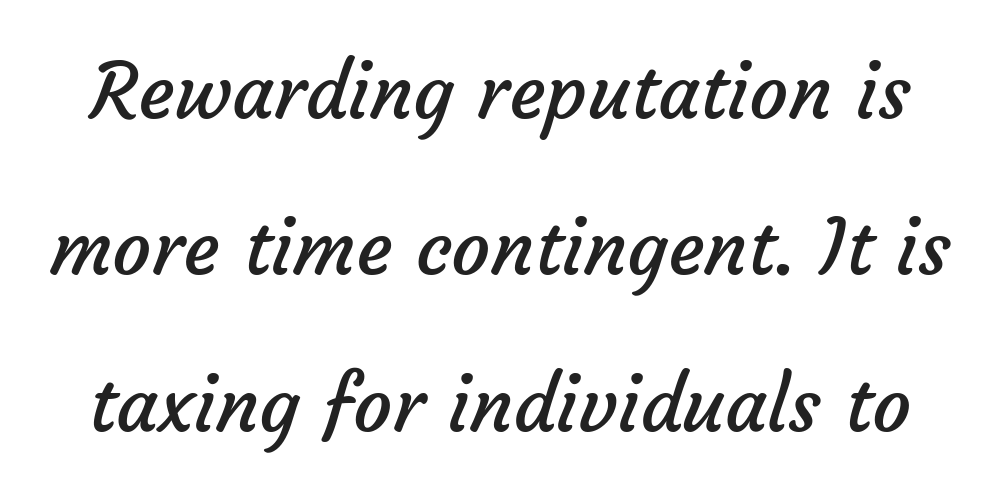
The image shows 77 px regular-weight sans-serif type; set loose line spacing (2.03x), normal letter spacing, not underlined; low stroke contrast and a medium x-height.
